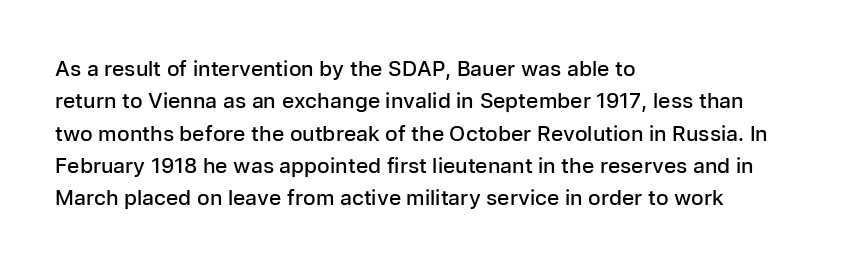
Q: Is the text bold? A: Semi-bold.
Q: Is the text italic (slanted)? A: No, it is upright.
Q: Is the text underlined? A: No.
Q: How is the paragraph aligned? A: Left-aligned.
Q: Is the spacing between letters normal or unusually wide? A: Normal.
Q: Is the spacing between lines tight, normal or loose? A: Normal.
